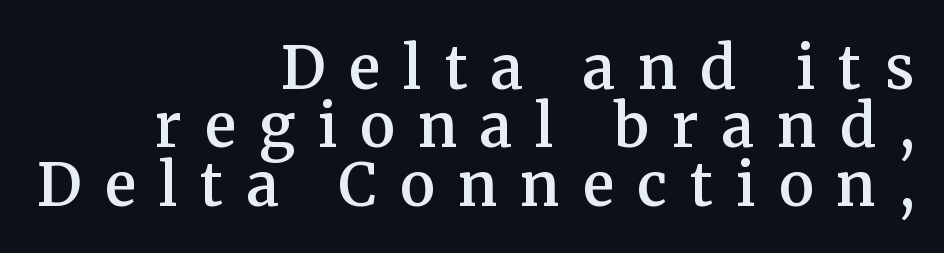
Q: Is the text bold? A: Semi-bold.
Q: Is the text italic (slanted)? A: No, it is upright.
Q: Is the typeface a serif or a sans-serif typeface? A: Serif.
Q: Is the text underlined? A: No.
Q: How is the paragraph aligned? A: Right-aligned.
Q: Is the spacing between letters normal or unusually wide? A: Unusually wide.
Q: Is the spacing between lines tight, normal or loose? A: Tight.
Q: Width (condensed, normal, or wide)? A: Normal.
Q: Stroke contrast? A: Medium.
Q: x-height? A: Medium.
Q: Monospaced? A: No.
